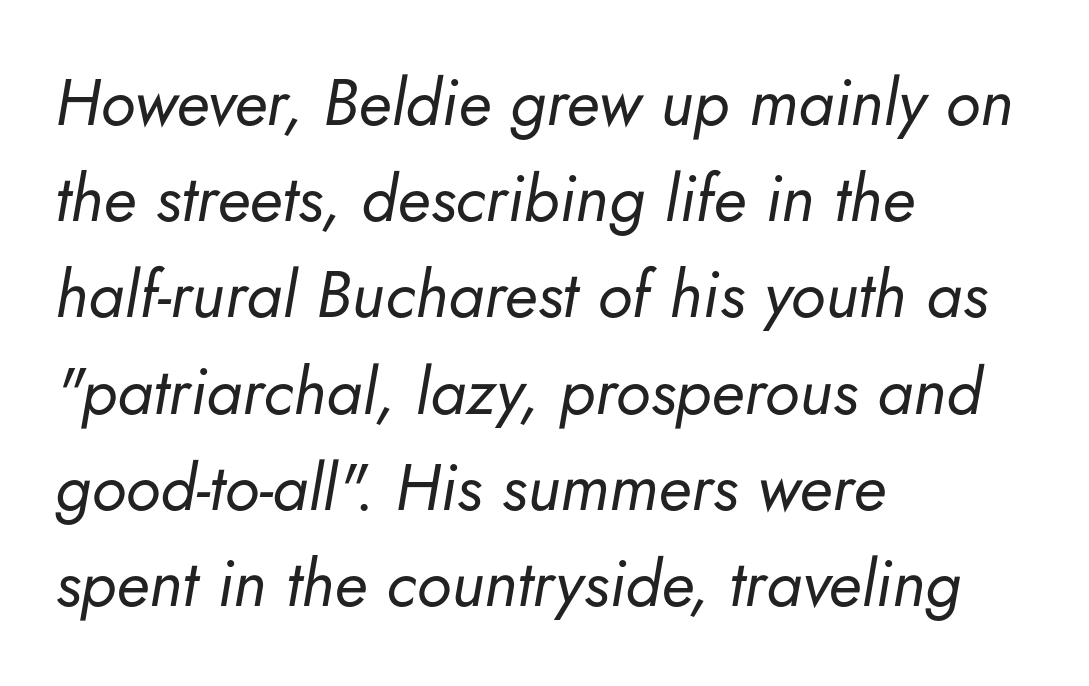
The image shows 65 px regular-weight type, italic (leaning right); set left-aligned, normal line spacing (1.48x), normal letter spacing, not underlined; low stroke contrast and a small x-height.
